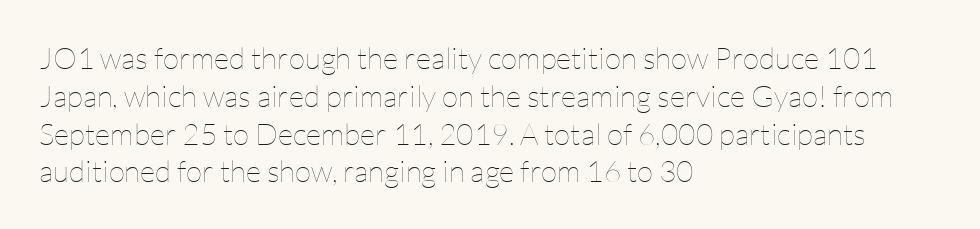
{"italic": "no", "bold": "no", "weight": "thin", "width": "normal", "stroke_contrast": "low", "x_height": "medium", "monospaced": "no", "underline": "no", "align": "left", "line_spacing": "normal", "line_spacing_ratio": 1.26, "letter_spacing": "normal", "letter_spacing_em": 0.0, "glyph_px": 30}
